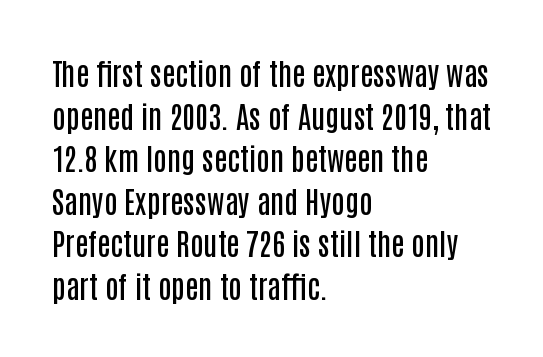
Q: Is the text bold? A: Semi-bold.
Q: Is the text italic (slanted)? A: No, it is upright.
Q: Is the typeface a serif or a sans-serif typeface? A: Sans-serif.
Q: Is the text underlined? A: No.
Q: How is the paragraph aligned? A: Left-aligned.
Q: Is the spacing between letters normal or unusually wide? A: Normal.
Q: Is the spacing between lines tight, normal or loose? A: Normal.
Q: Width (condensed, normal, or wide)? A: Condensed.
Q: Stroke contrast? A: Low.
Q: x-height? A: Large.
Q: Monospaced? A: No.
